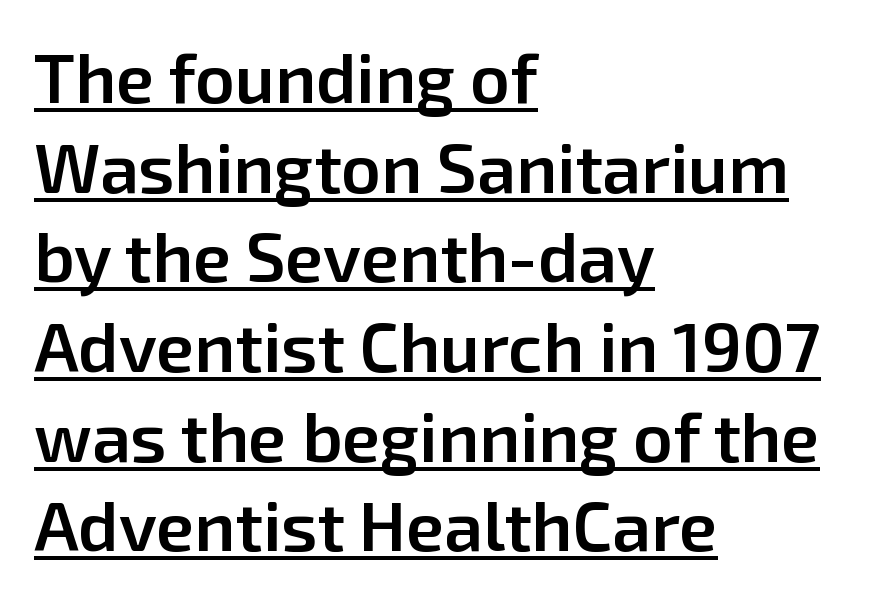
{"serif": "no", "italic": "no", "bold": "semi", "weight": "semibold", "width": "normal", "stroke_contrast": "low", "x_height": "medium", "monospaced": "no", "underline": "yes", "align": "left", "line_spacing": "normal", "line_spacing_ratio": 1.3, "letter_spacing": "normal", "letter_spacing_em": 0.0, "glyph_px": 69}
